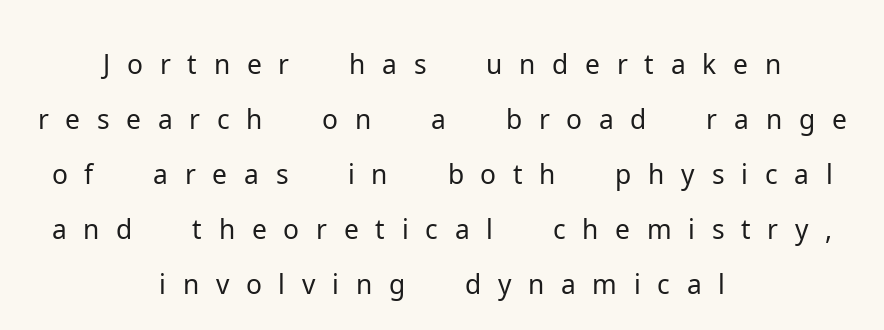
The image shows 54 px light sans-serif type, upright; set centered, tight line spacing (1.02x), unusually wide letter spacing (+0.31 em), not underlined; low stroke contrast and a medium x-height.
